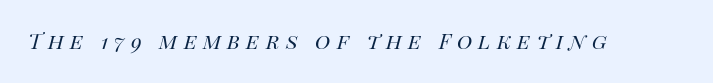
The image shows 26 px text type, italic (leaning right); set unusually wide letter spacing (+0.24 em), not underlined.
